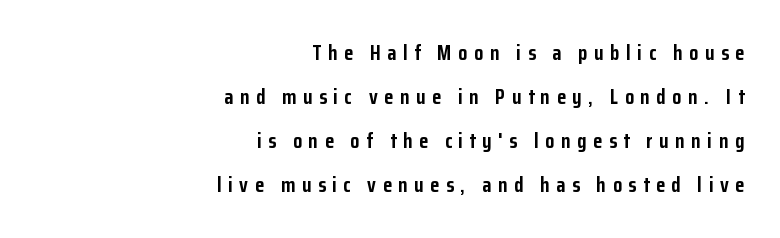
The image shows 21 px bold type, upright; set right-aligned, loose line spacing (2.09x), unusually wide letter spacing (+0.31 em), not underlined.
